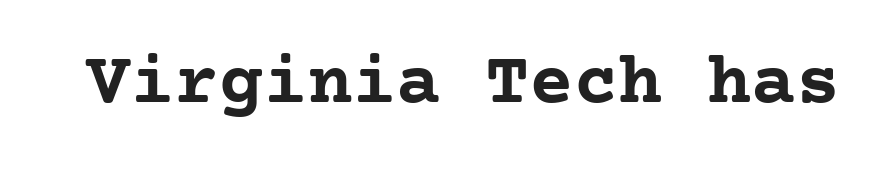
The image shows 74 px semibold serif type, upright; set normal letter spacing, not underlined; low stroke contrast and a medium x-height.
